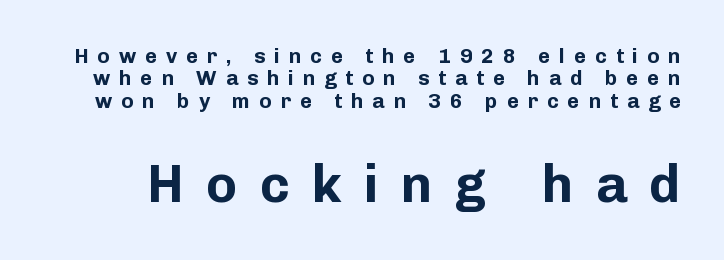
The image shows 53 px bold sans-serif type, upright; set tight line spacing (1.06x), unusually wide letter spacing (+0.42 em), not underlined; the second (bottom) block is 2.52x larger; low stroke contrast and a medium x-height.
